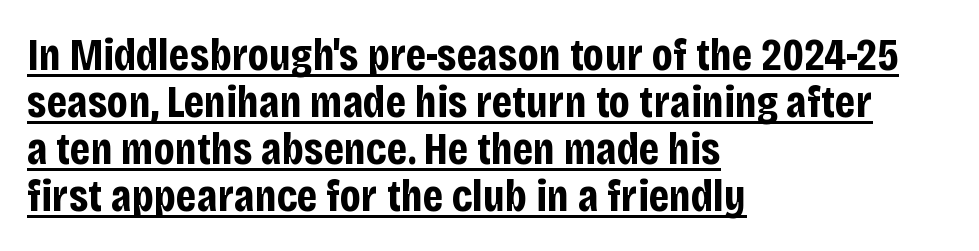
The image shows 46 px bold, condensed sans-serif type, upright; set left-aligned, tight line spacing (1.02x), normal letter spacing, underlined; low stroke contrast and a large x-height.
